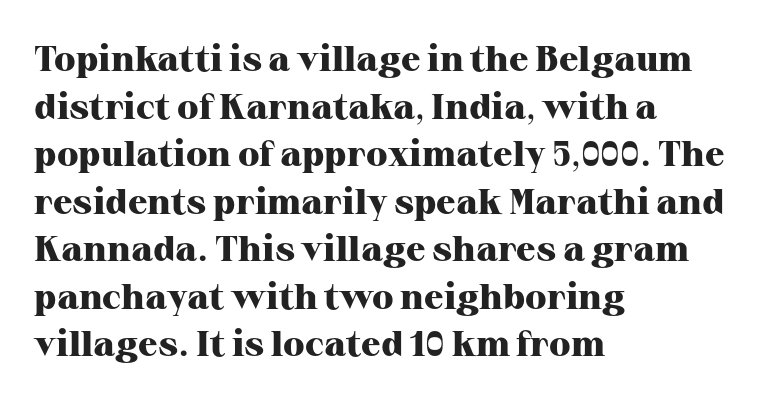
Is this a fixed-width face? No — the glyphs have proportional, varying widths. The rendering keeps characters at their native spacing. The strip under each line holds only bare page. Is there any slant? The stems are plumb. Observe the serifs anchoring each vertical stroke in this sample. Horizontal bands of white between lines are of average thickness.
